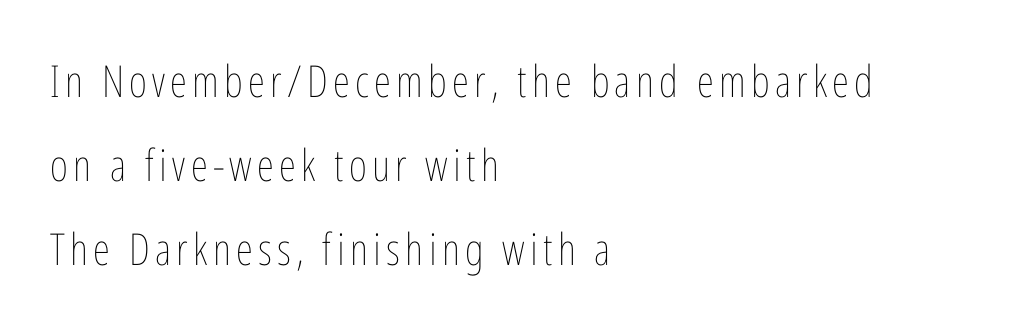
{"italic": "no", "bold": "no", "weight": "thin", "width": "condensed", "stroke_contrast": "low", "x_height": "medium", "monospaced": "no", "underline": "no", "align": "left", "line_spacing": "loose", "line_spacing_ratio": 1.91, "glyph_px": 44}
